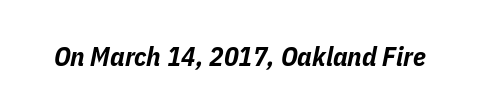
The space beneath each line is pristine and unruled. Is the type slanted? Yes — the strokes lean at a clear angle. What stands out about the letter spacing? Nothing — it is the standard amount. Pretty heavy lettering here — definitely bold.
